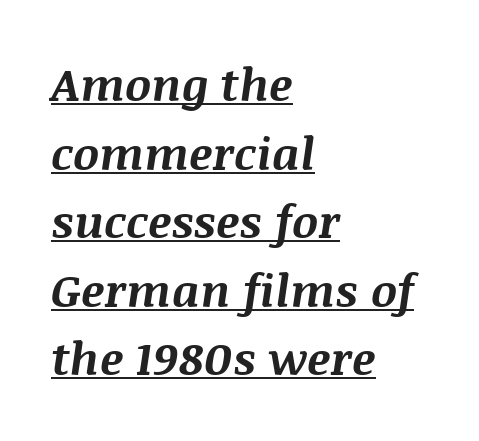
Q: Is the text bold? A: Yes.
Q: Is the text italic (slanted)? A: Yes, it leans right by about 8 degrees.
Q: Is the text underlined? A: Yes.
Q: How is the paragraph aligned? A: Left-aligned.
Q: Is the spacing between letters normal or unusually wide? A: Normal.
Q: Is the spacing between lines tight, normal or loose? A: Normal.
Q: Width (condensed, normal, or wide)? A: Normal.
Q: Stroke contrast? A: Medium.
Q: x-height? A: Large.
Q: Monospaced? A: No.
